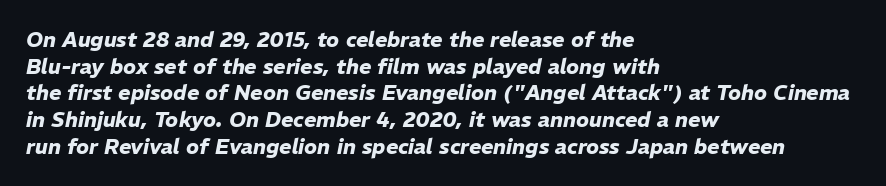
{"italic": "yes", "lean": "right", "slant_degrees": 11, "bold": "yes", "underline": "no", "align": "left", "line_spacing": "normal", "line_spacing_ratio": 1.27, "letter_spacing": "normal", "letter_spacing_em": 0.0, "glyph_px": 21}
